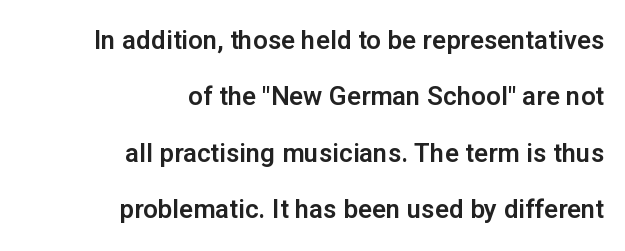
The passage is arranged like a letterhead date or caption credit — flush right. Notice the wide empty band between every row — that's loose leading. A typesetter would call this zero additional tracking. Lines of text with bare space underneath. Posture: vertical.
